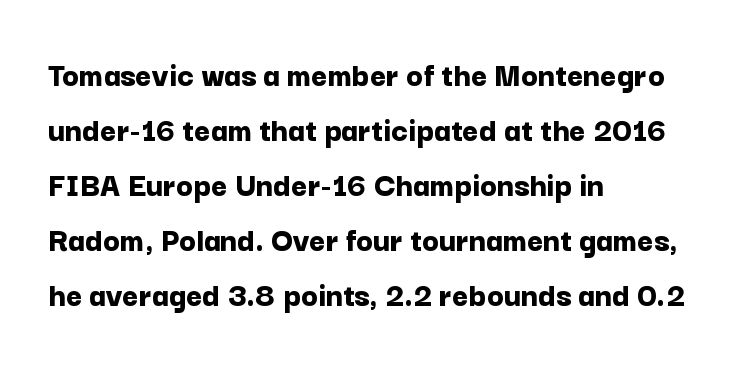
The image shows 35 px bold sans-serif type, upright; set left-aligned, normal line spacing (1.57x), normal letter spacing, not underlined; low stroke contrast and a medium x-height.
